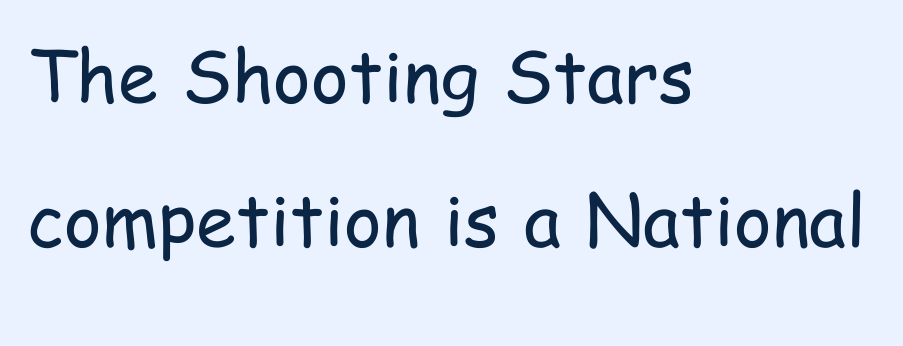
{"serif": "no", "italic": "no", "bold": "no", "weight": "regular", "width": "condensed", "stroke_contrast": "low", "x_height": "medium", "monospaced": "no", "underline": "no", "align": "left", "line_spacing": "loose", "line_spacing_ratio": 2.0, "letter_spacing": "normal", "letter_spacing_em": 0.0, "glyph_px": 72}
